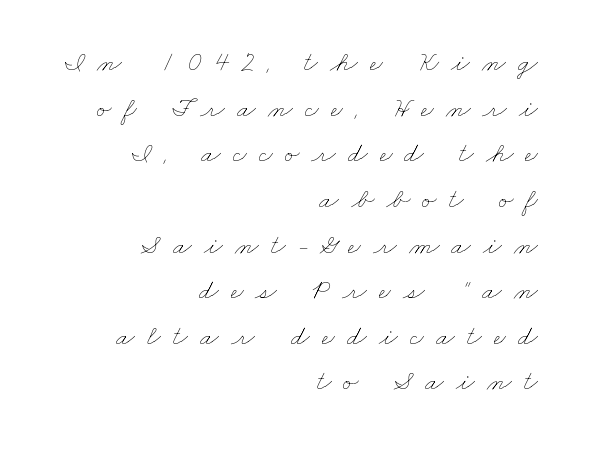
{"bold": "no", "weight": "thin", "width": "wide", "stroke_contrast": "low", "x_height": "small", "monospaced": "no", "underline": "no", "align": "right", "line_spacing": "normal", "line_spacing_ratio": 1.63, "letter_spacing": "wide", "letter_spacing_em": 0.43, "glyph_px": 28}
